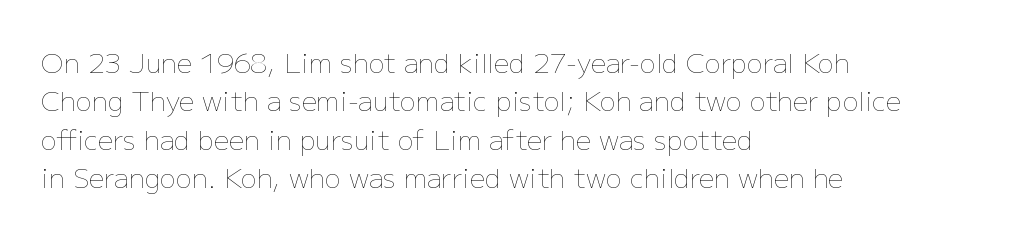
{"italic": "no", "bold": "no", "underline": "no", "align": "left", "line_spacing": "normal", "line_spacing_ratio": 1.42, "letter_spacing": "normal", "letter_spacing_em": 0.0, "glyph_px": 27}
